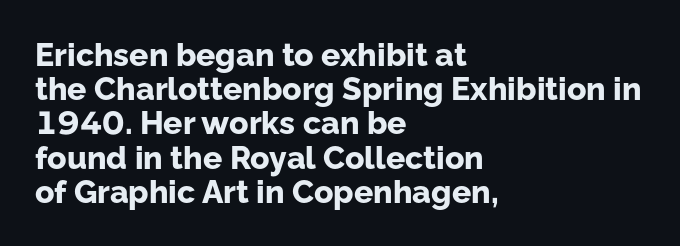
Regarding leading, the lines here are crowded together. The passage shown is not underscored anywhere. Quick note: not italic, upright. Here the glyphs are tracked normally, forming tight word shapes. Where is the straight margin? On the left.
